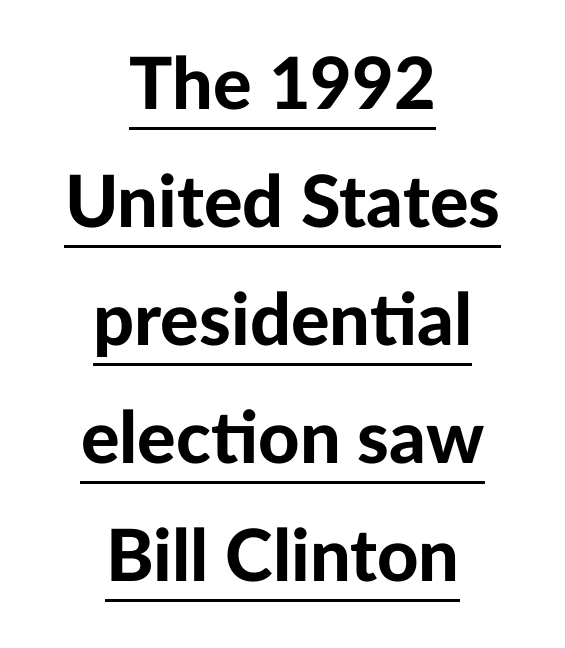
Q: Is the text bold? A: Yes.
Q: Is the text italic (slanted)? A: No, it is upright.
Q: Is the typeface a serif or a sans-serif typeface? A: Sans-serif.
Q: Is the text underlined? A: Yes.
Q: How is the paragraph aligned? A: Centered.
Q: Is the spacing between letters normal or unusually wide? A: Normal.
Q: Is the spacing between lines tight, normal or loose? A: Normal.
Q: Width (condensed, normal, or wide)? A: Normal.
Q: Stroke contrast? A: Low.
Q: x-height? A: Medium.
Q: Monospaced? A: No.
